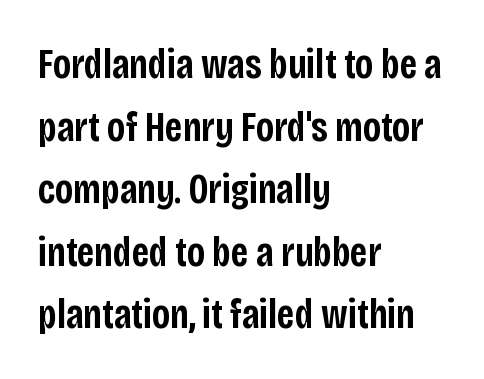
{"serif": "no", "italic": "no", "bold": "semi", "weight": "semibold", "width": "condensed", "stroke_contrast": "low", "x_height": "large", "monospaced": "no", "underline": "no", "align": "left", "line_spacing": "normal", "line_spacing_ratio": 1.49, "letter_spacing": "normal", "letter_spacing_em": 0.0, "glyph_px": 42}
